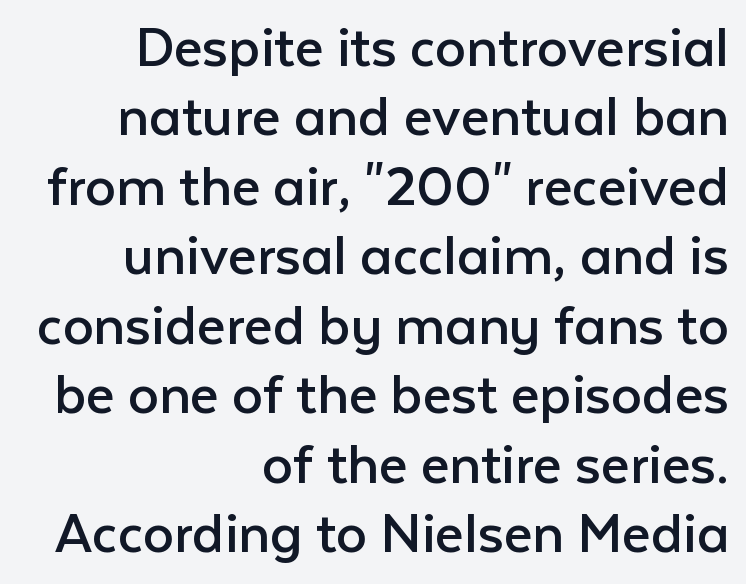
Q: Is the text bold? A: No.
Q: Is the text italic (slanted)? A: No, it is upright.
Q: Is the typeface a serif or a sans-serif typeface? A: Sans-serif.
Q: Is the text underlined? A: No.
Q: How is the paragraph aligned? A: Right-aligned.
Q: Is the spacing between letters normal or unusually wide? A: Normal.
Q: Is the spacing between lines tight, normal or loose? A: Tight.
Q: Width (condensed, normal, or wide)? A: Normal.
Q: Stroke contrast? A: Low.
Q: x-height? A: Medium.
Q: Monospaced? A: No.
